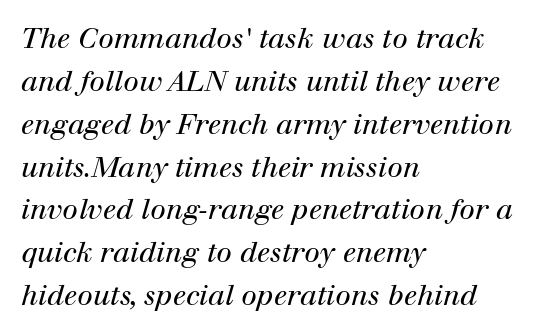
Q: Is the text bold? A: No.
Q: Is the text italic (slanted)? A: Yes, it leans right by about 12 degrees.
Q: Is the typeface a serif or a sans-serif typeface? A: Serif.
Q: Is the text underlined? A: No.
Q: How is the paragraph aligned? A: Left-aligned.
Q: Is the spacing between letters normal or unusually wide? A: Normal.
Q: Is the spacing between lines tight, normal or loose? A: Normal.
Q: Width (condensed, normal, or wide)? A: Normal.
Q: Stroke contrast? A: High.
Q: x-height? A: Medium.
Q: Monospaced? A: No.
